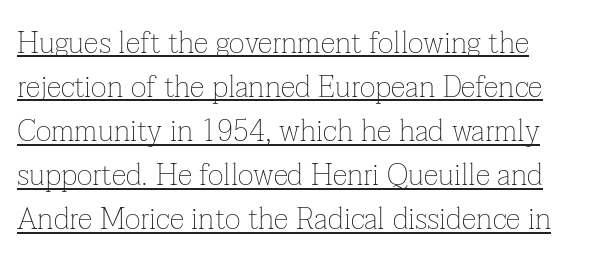
{"serif": "yes", "italic": "no", "bold": "no", "weight": "thin", "width": "normal", "stroke_contrast": "low", "x_height": "medium", "monospaced": "no", "underline": "yes", "align": "left", "line_spacing": "normal", "line_spacing_ratio": 1.47, "letter_spacing": "normal", "letter_spacing_em": 0.0, "glyph_px": 30}
